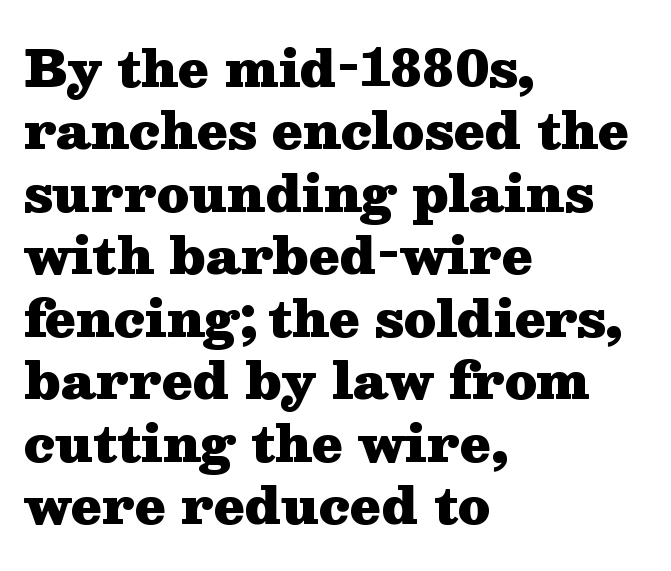
The image shows 50 px heavy, wide serif type, upright; set left-aligned, normal line spacing (1.25x), normal letter spacing, not underlined; medium stroke contrast and a medium x-height.
